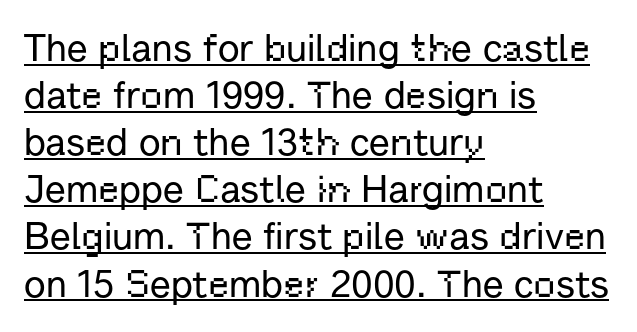
Q: Is the text italic (slanted)? A: No, it is upright.
Q: Is the typeface a serif or a sans-serif typeface? A: Sans-serif.
Q: Is the text underlined? A: Yes.
Q: How is the paragraph aligned? A: Left-aligned.
Q: Is the spacing between letters normal or unusually wide? A: Normal.
Q: Width (condensed, normal, or wide)? A: Normal.
Q: Stroke contrast? A: Low.
Q: x-height? A: Medium.
Q: Monospaced? A: No.
